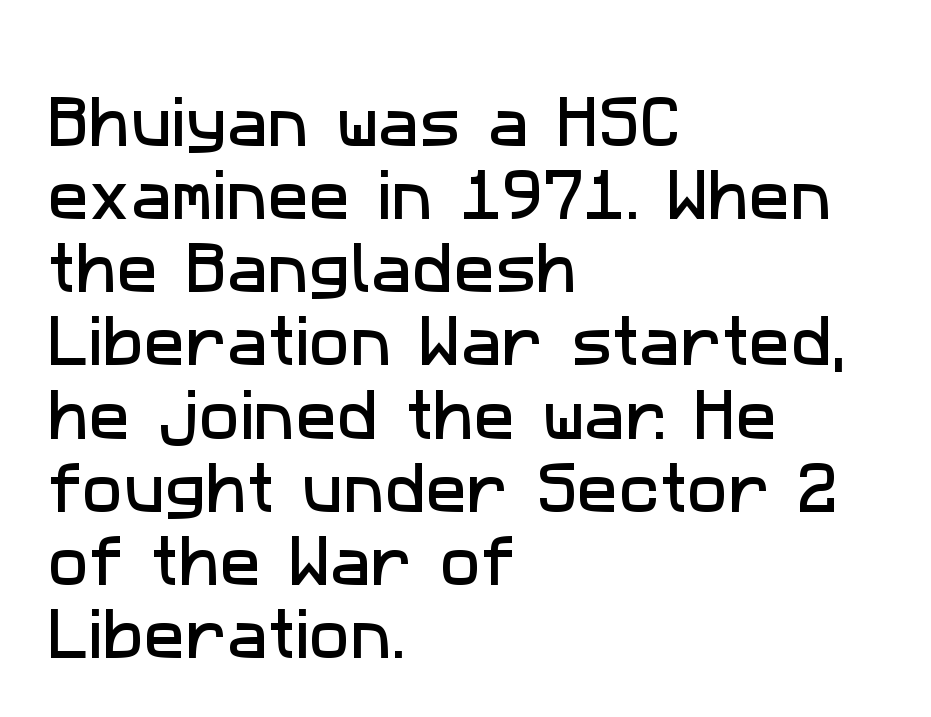
Q: Is the typeface a serif or a sans-serif typeface? A: Sans-serif.
Q: Is the text underlined? A: No.
Q: How is the paragraph aligned? A: Left-aligned.
Q: Is the spacing between letters normal or unusually wide? A: Normal.
Q: Is the spacing between lines tight, normal or loose? A: Normal.
Q: Width (condensed, normal, or wide)? A: Normal.
Q: Stroke contrast? A: Low.
Q: x-height? A: Medium.
Q: Monospaced? A: No.
